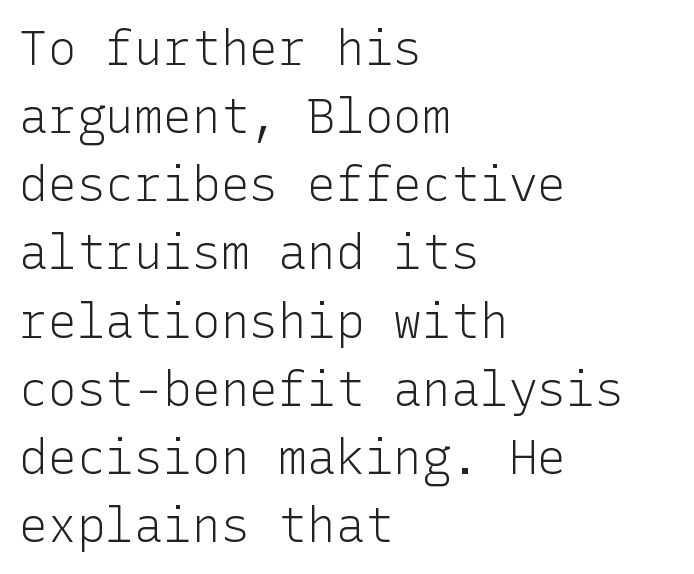
{"serif": "no", "italic": "no", "bold": "no", "weight": "light", "width": "normal", "stroke_contrast": "low", "x_height": "medium", "underline": "no", "align": "left", "line_spacing": "normal", "line_spacing_ratio": 1.42, "letter_spacing": "normal", "letter_spacing_em": 0.0, "glyph_px": 48}
